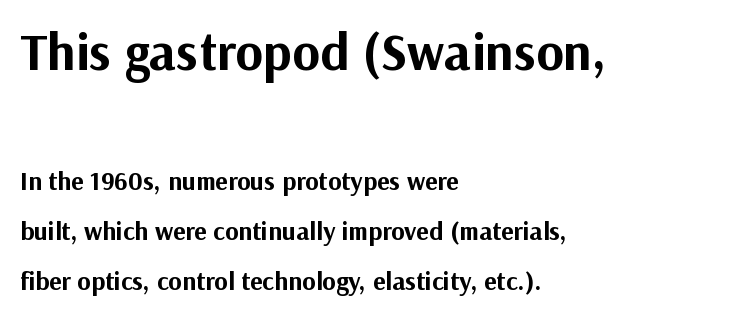
Q: Is the text bold? A: Yes.
Q: Is the text italic (slanted)? A: No, it is upright.
Q: Is the typeface a serif or a sans-serif typeface? A: Sans-serif.
Q: Is the text underlined? A: No.
Q: How is the paragraph aligned? A: Left-aligned.
Q: Is the spacing between letters normal or unusually wide? A: Normal.
Q: Is the spacing between lines tight, normal or loose? A: Loose.
Q: Which block of text is set in a larger size, the first (top) or the second (bottom)? A: The first (top) one.
Q: Width (condensed, normal, or wide)? A: Normal.
Q: Stroke contrast? A: Medium.
Q: x-height? A: Medium.
Q: Monospaced? A: No.
